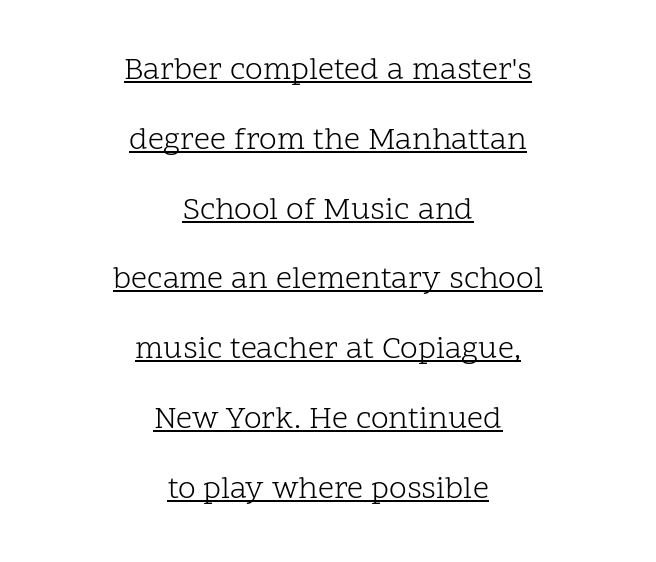
No extra ink here — the face is not bold. The rendered words wear a rule along their underside. What's the leading like? Stretched, with rows far apart. Reading down the block, each line starts at a different indent, mirrored at its end. Looks like regular typesetting: each glyph gets only the width it needs.
